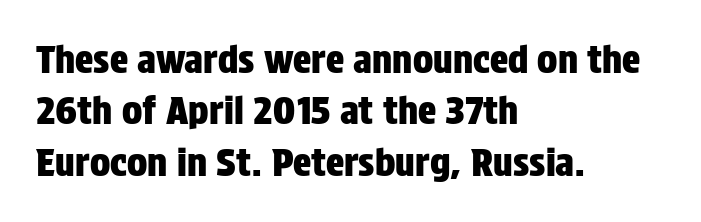
{"serif": "no", "italic": "no", "width": "condensed", "stroke_contrast": "low", "x_height": "large", "monospaced": "no", "underline": "no", "align": "left", "line_spacing": "normal", "line_spacing_ratio": 1.35, "letter_spacing": "normal", "letter_spacing_em": 0.0, "glyph_px": 38}
